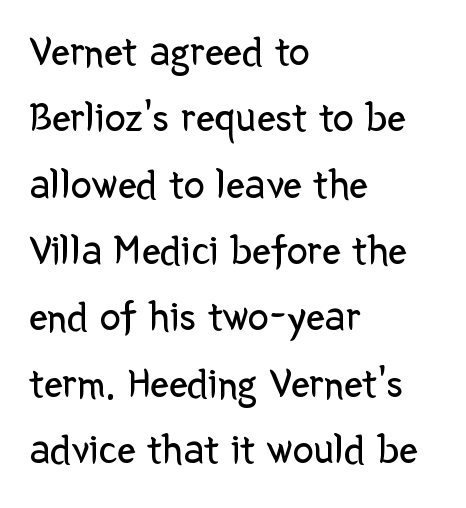
Q: Is the text bold? A: No.
Q: Is the text italic (slanted)? A: No, it is upright.
Q: Is the typeface a serif or a sans-serif typeface? A: Sans-serif.
Q: Is the text underlined? A: No.
Q: How is the paragraph aligned? A: Left-aligned.
Q: Is the spacing between letters normal or unusually wide? A: Normal.
Q: Is the spacing between lines tight, normal or loose? A: Normal.
Q: Width (condensed, normal, or wide)? A: Normal.
Q: Stroke contrast? A: Low.
Q: x-height? A: Medium.
Q: Monospaced? A: No.
